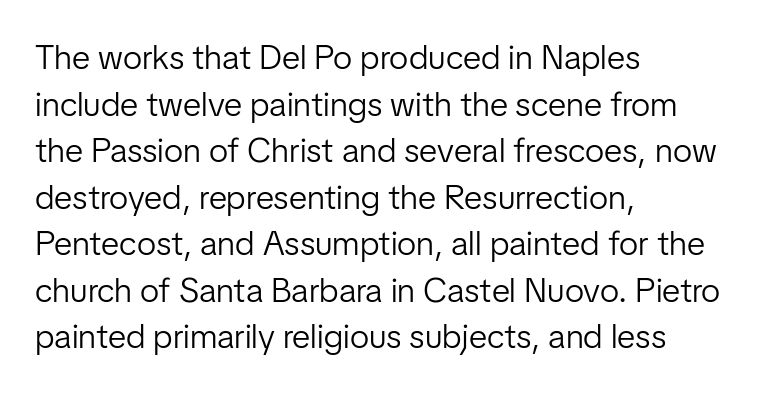
This is not heavy type; no bold has been used. Where is the straight margin? On the left. You can tell it's not italic because the verticals are truly vertical. Typographically, this falls in the sans-serif category.
